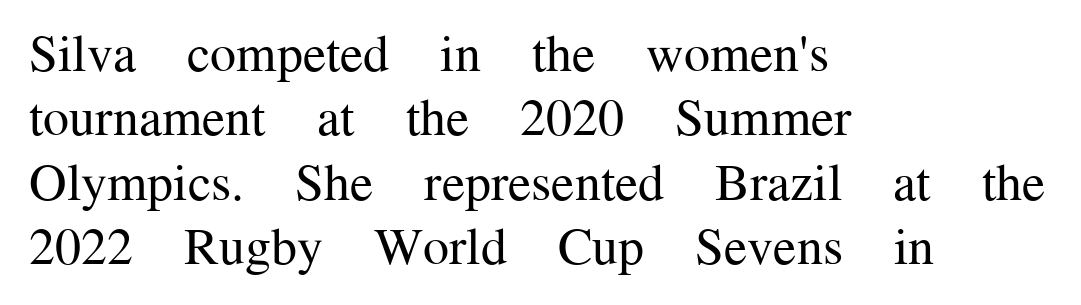
The image shows 52 px regular-weight serif type, upright; set left-aligned, line spacing 1.24x, normal letter spacing, not underlined; medium stroke contrast and a medium x-height.
